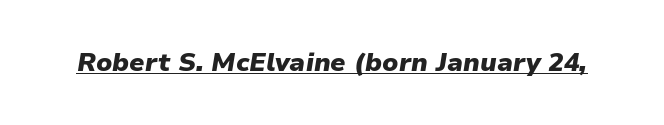
What decoration does the sample have? An underline. Students, note that the glyphs here touch the page at normal intervals. The letters are slanted; this is an italic face. The glyphs have the mass of a bold cut.
